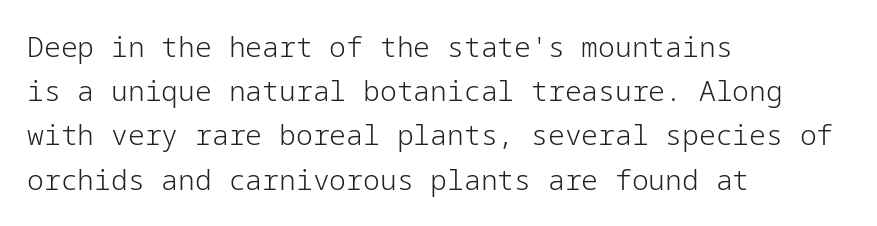
In terms of posture, this sample is upright. The characters display no serif detailing; their extremities are plain. The letterforms sit shoulder to shoulder at normal distance. These lines are set flush left with a ragged right edge. The letters look calm and open, with moderate or lighter stems.
